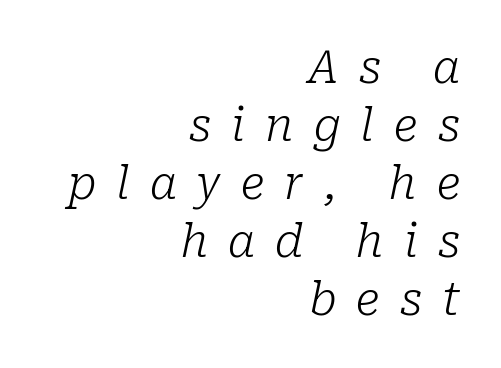
{"serif": "yes", "italic": "yes", "lean": "right", "slant_degrees": 10, "bold": "no", "weight": "light", "width": "normal", "stroke_contrast": "low", "x_height": "medium", "monospaced": "no", "underline": "no", "align": "right", "line_spacing": "normal", "line_spacing_ratio": 1.29, "letter_spacing": "wide", "letter_spacing_em": 0.45, "glyph_px": 45}
